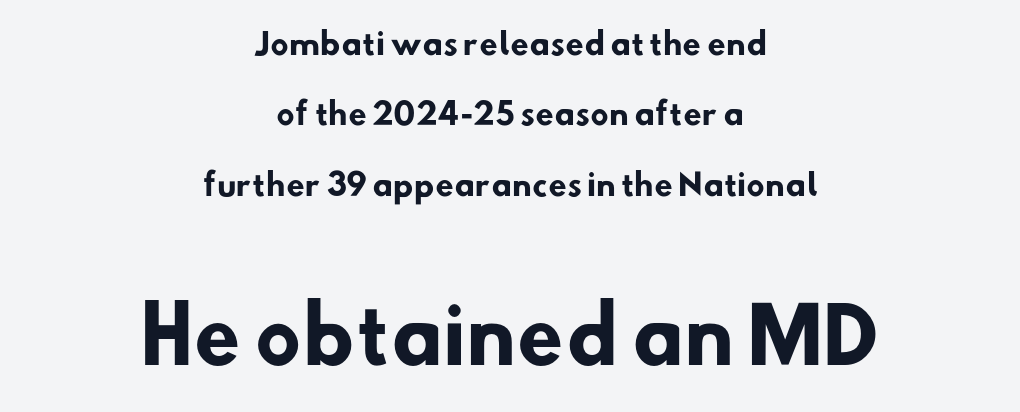
{"serif": "no", "bold": "yes", "weight": "heavy", "width": "normal", "stroke_contrast": "low", "x_height": "small", "monospaced": "no", "underline": "no", "align": "center", "line_spacing": "loose", "line_spacing_ratio": 2.35, "letter_spacing": "normal", "letter_spacing_em": 0.0, "larger_block": "second", "size_ratio": 2.53, "glyph_px": 76}
